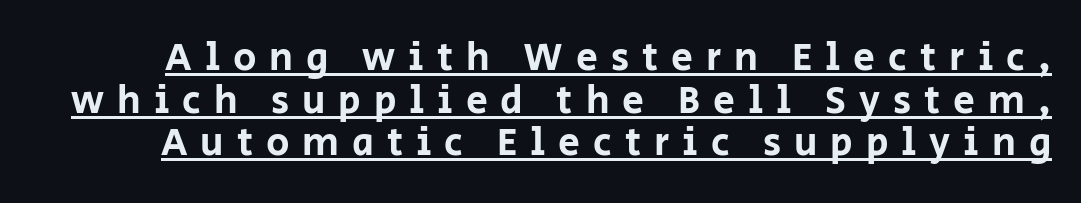
Q: Is the text italic (slanted)? A: No, it is upright.
Q: Is the typeface a serif or a sans-serif typeface? A: Sans-serif.
Q: Is the text underlined? A: Yes.
Q: Is the spacing between letters normal or unusually wide? A: Unusually wide.
Q: Is the spacing between lines tight, normal or loose? A: Tight.
Q: Width (condensed, normal, or wide)? A: Normal.
Q: Stroke contrast? A: Low.
Q: x-height? A: Large.
Q: Monospaced? A: No.
